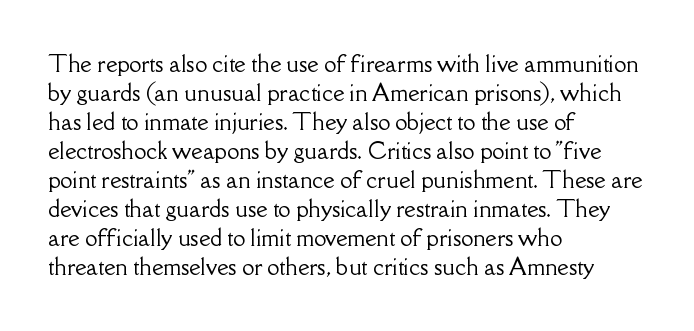
{"italic": "no", "underline": "no", "align": "left", "line_spacing": "normal", "line_spacing_ratio": 1.32, "letter_spacing": "normal", "letter_spacing_em": 0.0, "glyph_px": 22}
